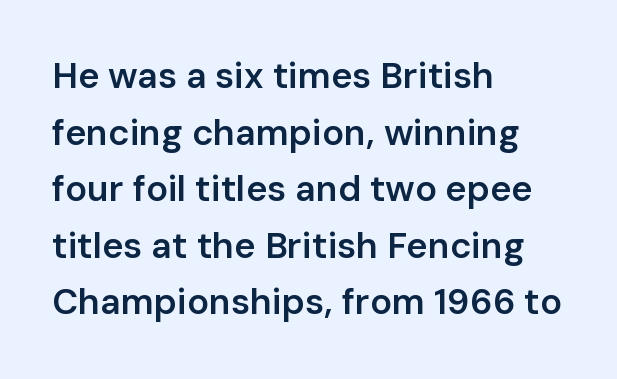
The image shows 36 px semibold sans-serif type, upright; set left-aligned, normal line spacing (1.57x), normal letter spacing, not underlined; low stroke contrast and a medium x-height.
